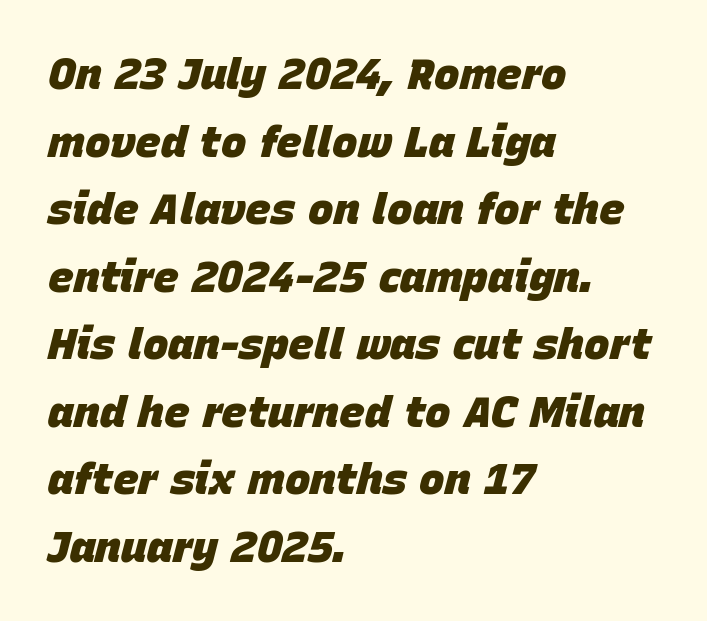
The image shows 43 px heavy type, italic (leaning right); set left-aligned, normal line spacing (1.57x), normal letter spacing, not underlined; low stroke contrast and a large x-height.
